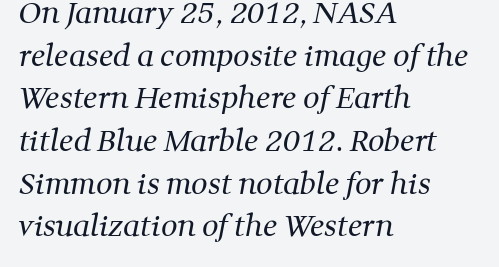
{"serif": "yes", "bold": "no", "weight": "regular", "width": "normal", "stroke_contrast": "medium", "x_height": "medium", "monospaced": "no", "underline": "no", "align": "left", "line_spacing": "normal", "line_spacing_ratio": 1.47, "letter_spacing": "normal", "letter_spacing_em": 0.0, "glyph_px": 29}
